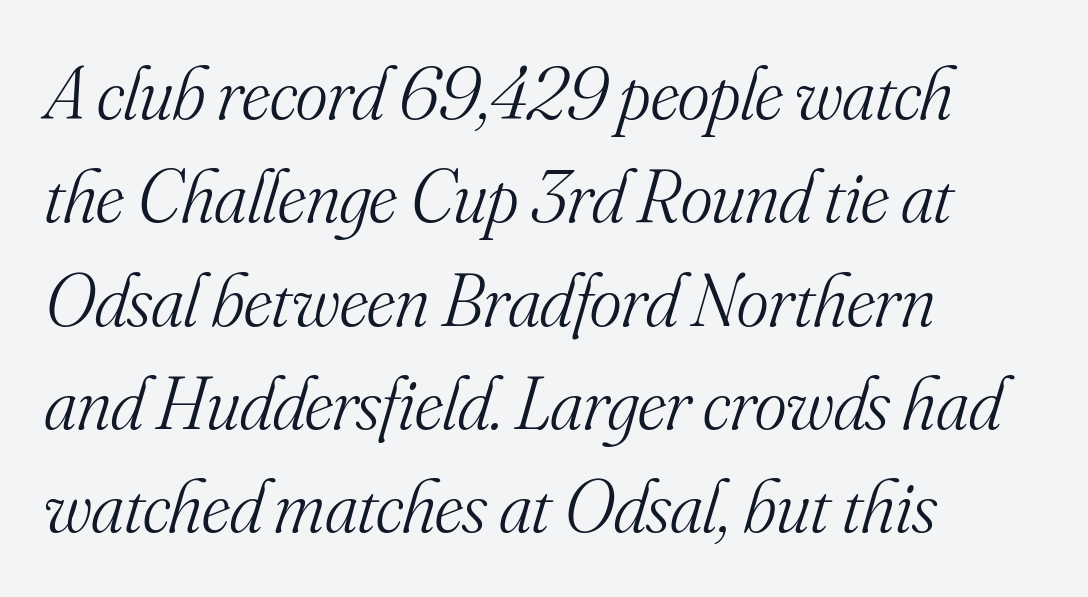
The image shows 76 px light serif type, italic (leaning right); set left-aligned, normal line spacing (1.36x), normal letter spacing, not underlined; medium stroke contrast and a small x-height.
